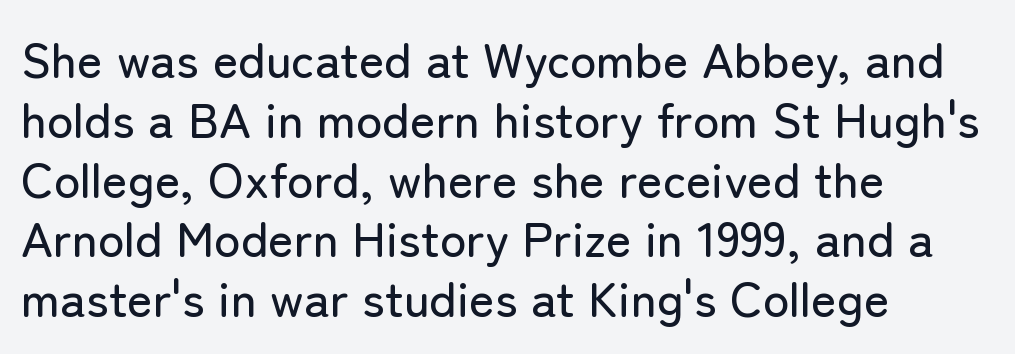
Q: Is the text italic (slanted)? A: No, it is upright.
Q: Is the typeface a serif or a sans-serif typeface? A: Sans-serif.
Q: Is the text underlined? A: No.
Q: How is the paragraph aligned? A: Left-aligned.
Q: Is the spacing between letters normal or unusually wide? A: Normal.
Q: Width (condensed, normal, or wide)? A: Normal.
Q: Stroke contrast? A: Low.
Q: x-height? A: Medium.
Q: Monospaced? A: No.
